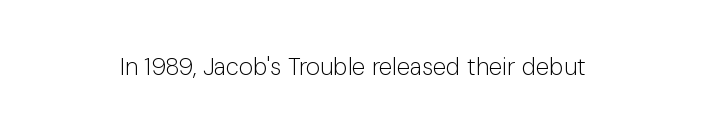
The image shows 24 px text type, upright; set normal letter spacing, not underlined.
